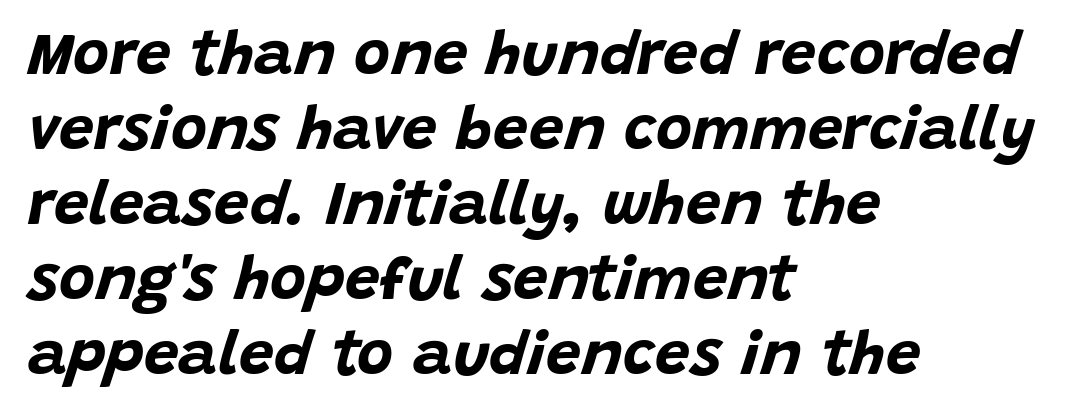
{"italic": "yes", "lean": "right", "slant_degrees": 15, "bold": "yes", "weight": "bold", "width": "normal", "stroke_contrast": "low", "x_height": "large", "monospaced": "no", "underline": "no", "align": "left", "line_spacing_ratio": 1.21, "letter_spacing": "normal", "letter_spacing_em": 0.0, "glyph_px": 62}
